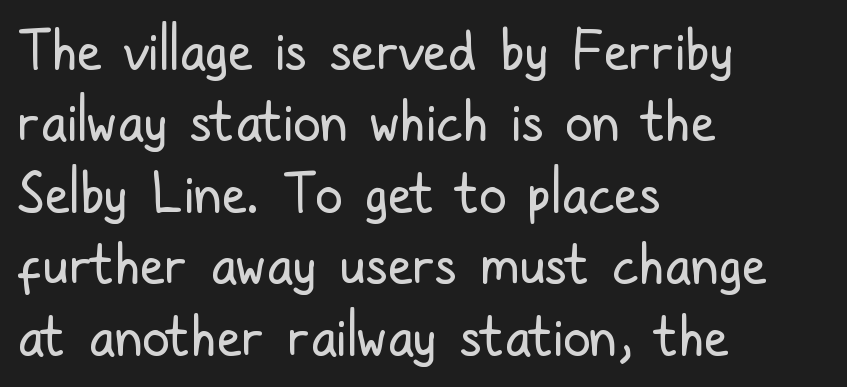
The string is rendered with underlining switched off. Default kerning and tracking; the words read as compact shapes. Designer's note — italics off, roman on. Unlike a traditional serif, this face leaves its strokes unadorned.
